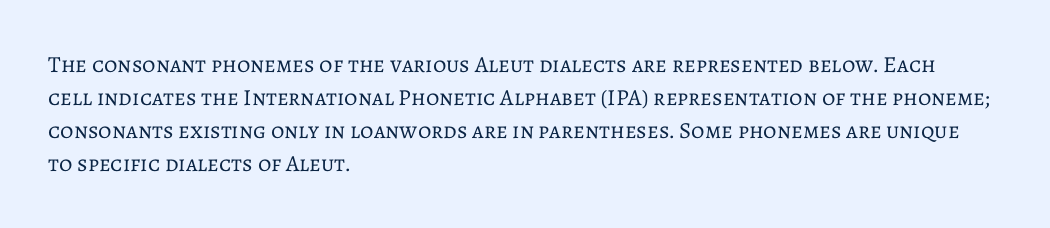
The image shows 23 px text type, upright; set left-aligned, normal line spacing (1.44x), normal letter spacing, not underlined.
